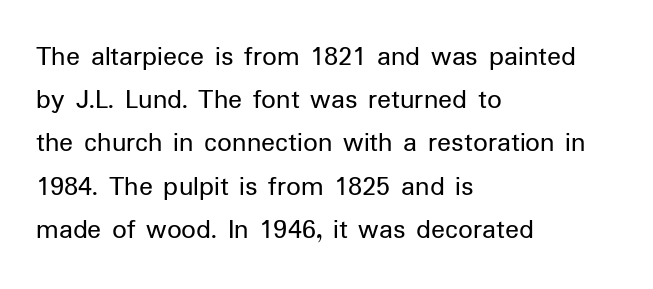
The image shows 29 px regular-weight sans-serif type, upright; set left-aligned, normal line spacing (1.49x), normal letter spacing, not underlined; low stroke contrast and a medium x-height.
